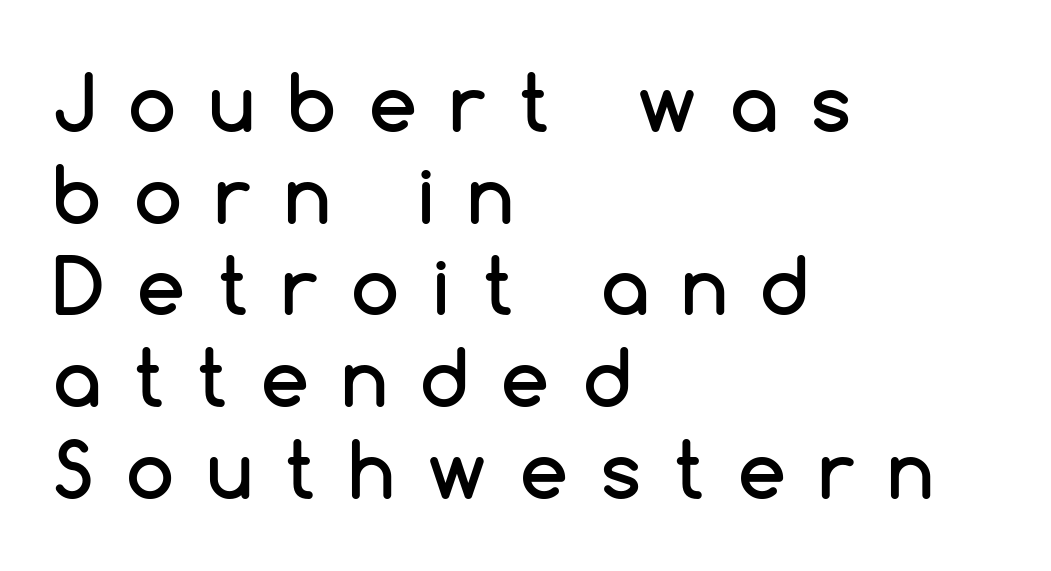
The letters stand straight up with perfectly vertical stems. Note: no serifs on the glyphs. Layout note: lines flush left. Each word looks stretched out because of the extra space between its letters.
